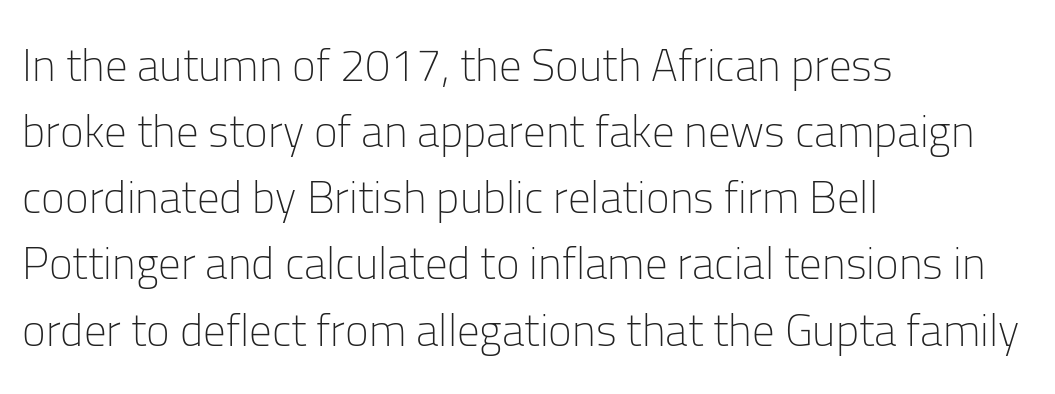
{"serif": "no", "italic": "no", "bold": "no", "weight": "light", "width": "normal", "stroke_contrast": "low", "x_height": "medium", "monospaced": "no", "underline": "no", "align": "left", "line_spacing": "normal", "line_spacing_ratio": 1.47, "letter_spacing": "normal", "letter_spacing_em": 0.0, "glyph_px": 45}
